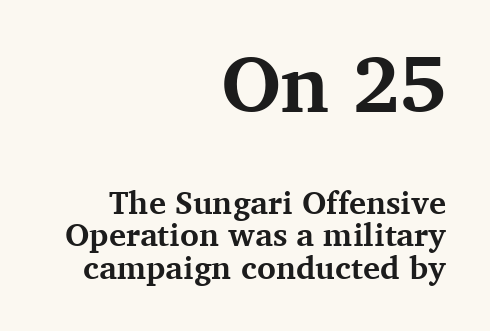
Q: Is the text bold? A: Yes.
Q: Is the text italic (slanted)? A: No, it is upright.
Q: Is the typeface a serif or a sans-serif typeface? A: Serif.
Q: Is the text underlined? A: No.
Q: How is the paragraph aligned? A: Right-aligned.
Q: Is the spacing between letters normal or unusually wide? A: Normal.
Q: Is the spacing between lines tight, normal or loose? A: Tight.
Q: Which block of text is set in a larger size, the first (top) or the second (bottom)? A: The first (top) one.
Q: Width (condensed, normal, or wide)? A: Normal.
Q: Stroke contrast? A: Medium.
Q: x-height? A: Medium.
Q: Monospaced? A: No.
